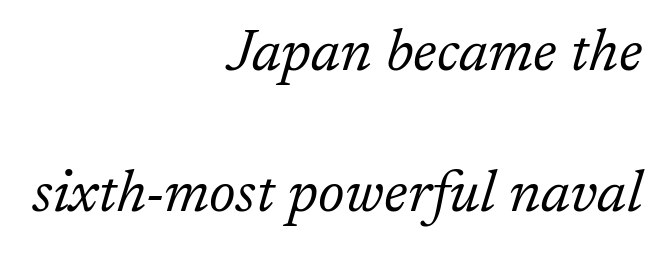
{"serif": "yes", "italic": "yes", "lean": "right", "slant_degrees": 17, "bold": "no", "weight": "light", "width": "normal", "stroke_contrast": "low", "x_height": "medium", "monospaced": "no", "underline": "no", "align": "right", "line_spacing": "loose", "line_spacing_ratio": 2.39, "letter_spacing": "normal", "letter_spacing_em": 0.0, "glyph_px": 59}
